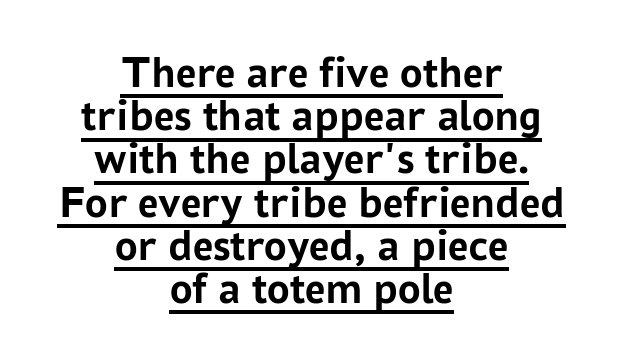
The image shows 45 px semibold sans-serif type, upright; set centered, tight line spacing (0.96x), normal letter spacing, underlined; low stroke contrast and a medium x-height.
